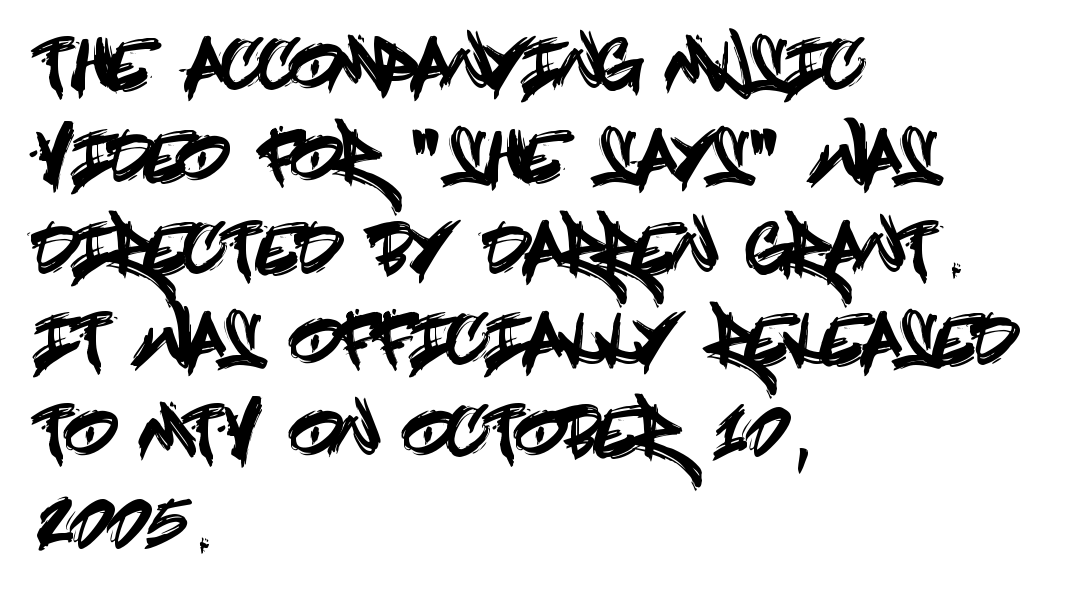
{"serif": "no", "width": "condensed", "x_height": "large", "underline": "no", "align": "left", "line_spacing": "normal", "line_spacing_ratio": 1.37, "letter_spacing": "normal", "letter_spacing_em": 0.0, "glyph_px": 67}
